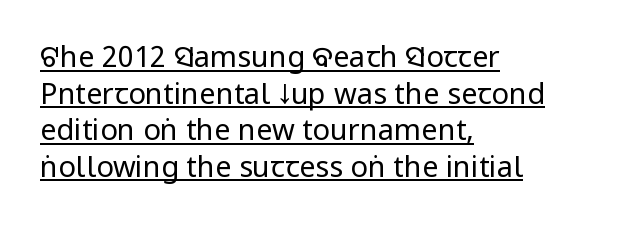
Q: Is the text bold? A: No.
Q: Is the text italic (slanted)? A: No, it is upright.
Q: Is the typeface a serif or a sans-serif typeface? A: Sans-serif.
Q: Is the text underlined? A: Yes.
Q: How is the paragraph aligned? A: Left-aligned.
Q: Is the spacing between letters normal or unusually wide? A: Normal.
Q: Is the spacing between lines tight, normal or loose? A: Normal.
Q: Width (condensed, normal, or wide)? A: Condensed.
Q: Stroke contrast? A: Low.
Q: x-height? A: Large.
Q: Monospaced? A: No.
